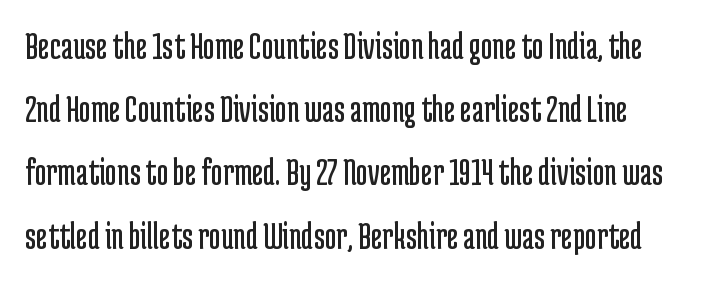
{"serif": "no", "italic": "no", "bold": "no", "weight": "regular", "width": "condensed", "stroke_contrast": "low", "x_height": "medium", "monospaced": "no", "underline": "no", "line_spacing": "normal", "line_spacing_ratio": 1.58, "letter_spacing": "normal", "letter_spacing_em": 0.0, "glyph_px": 40}
